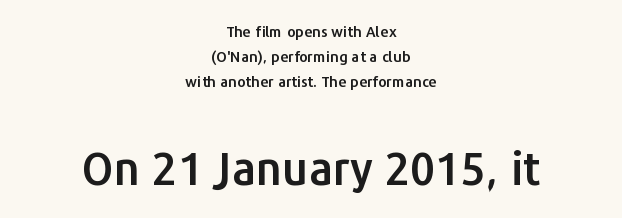
The rendering uses natural spacing where letterforms have individual widths. Clear beneath every line of the passage. Here the second block reads like a headline and the first like body copy. Compared with a flush-left layout, this one balances lines on the center instead. This sample uses plain, unmodified letter spacing.
